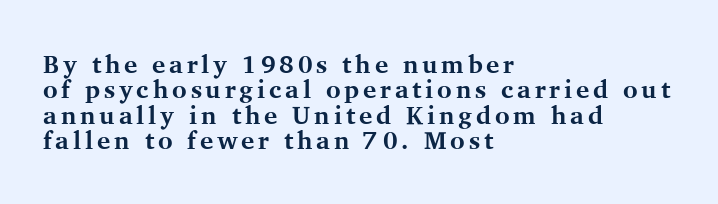
Q: Is the text bold? A: Yes.
Q: Is the text italic (slanted)? A: No, it is upright.
Q: Is the text underlined? A: No.
Q: How is the paragraph aligned? A: Left-aligned.
Q: Is the spacing between lines tight, normal or loose? A: Tight.
